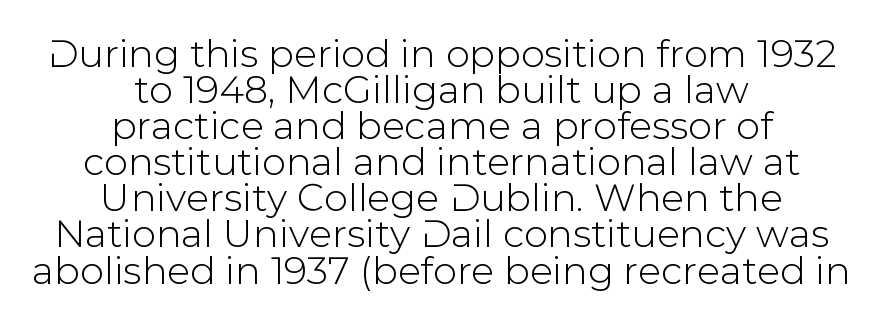
{"serif": "no", "italic": "no", "width": "normal", "stroke_contrast": "low", "x_height": "medium", "monospaced": "no", "underline": "no", "align": "center", "line_spacing": "tight", "line_spacing_ratio": 0.95, "letter_spacing": "normal", "letter_spacing_em": 0.0, "glyph_px": 38}
